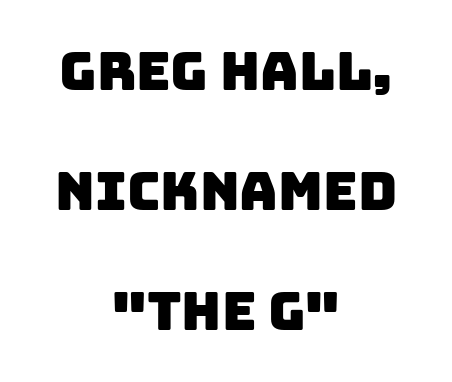
The image shows 53 px sans-serif type; set centered, loose line spacing (2.26x), normal letter spacing, not underlined; low stroke contrast and a large x-height.
